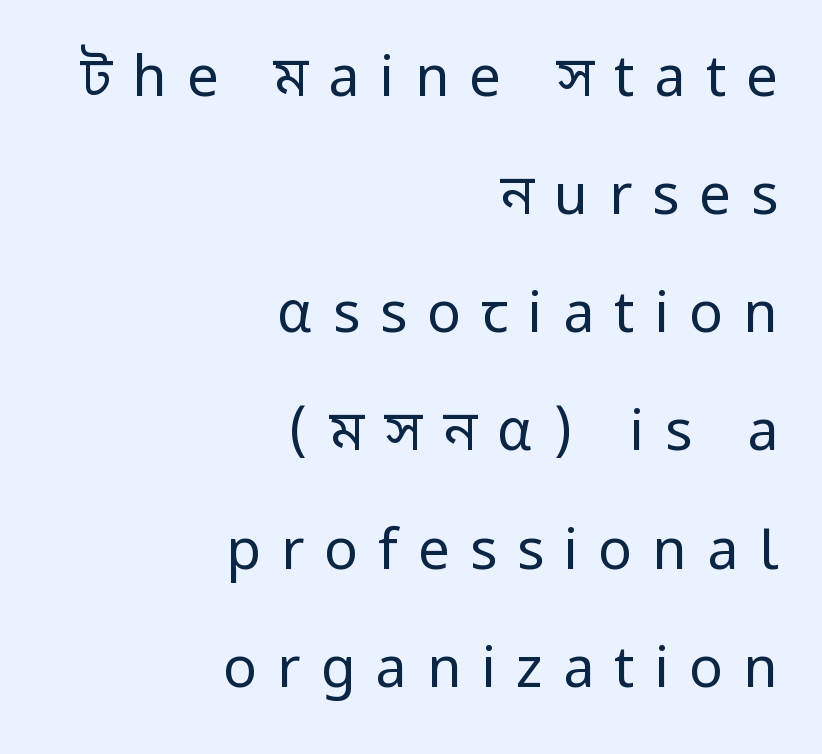
Q: Is the text bold? A: No.
Q: Is the text italic (slanted)? A: No, it is upright.
Q: Is the typeface a serif or a sans-serif typeface? A: Sans-serif.
Q: Is the text underlined? A: No.
Q: How is the paragraph aligned? A: Right-aligned.
Q: Is the spacing between letters normal or unusually wide? A: Unusually wide.
Q: Is the spacing between lines tight, normal or loose? A: Loose.
Q: Width (condensed, normal, or wide)? A: Normal.
Q: Stroke contrast? A: Low.
Q: x-height? A: Medium.
Q: Monospaced? A: No.
